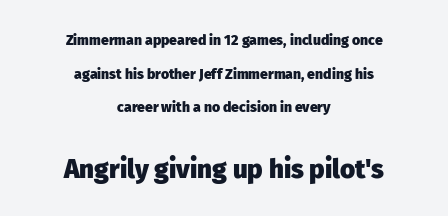
Q: Is the text bold? A: Yes.
Q: Is the text italic (slanted)? A: No, it is upright.
Q: Is the text underlined? A: No.
Q: How is the paragraph aligned? A: Centered.
Q: Is the spacing between letters normal or unusually wide? A: Normal.
Q: Is the spacing between lines tight, normal or loose? A: Loose.
Q: Which block of text is set in a larger size, the first (top) or the second (bottom)? A: The second (bottom) one.
